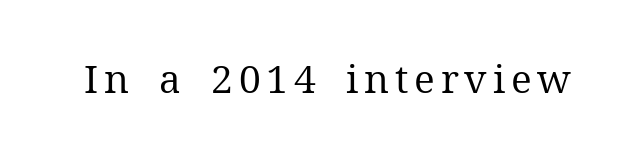
{"serif": "yes", "italic": "no", "bold": "no", "weight": "regular", "width": "normal", "stroke_contrast": "medium", "x_height": "medium", "monospaced": "no", "underline": "no", "glyph_px": 39}
